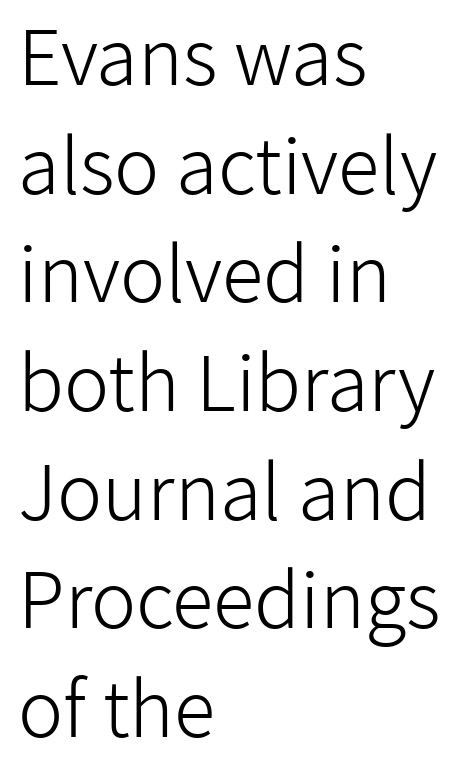
The rendering shows plain stroke endings on the letterforms — a sans-serif design. The text block is weighted toward the left margin, trailing off unevenly rightward. Observe the ordinary spacing: letters are neighbours, not strangers. Just letters on the line, the space beneath them empty.
